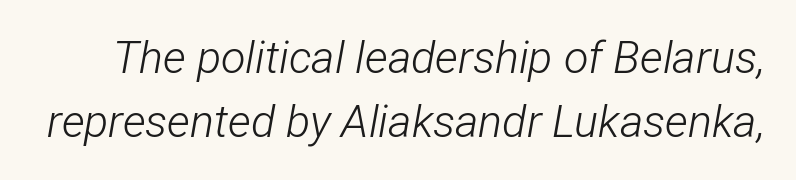
{"italic": "yes", "lean": "right", "slant_degrees": 12, "bold": "no", "weight": "light", "width": "condensed", "stroke_contrast": "low", "x_height": "medium", "monospaced": "no", "underline": "no", "line_spacing": "normal", "line_spacing_ratio": 1.43, "letter_spacing": "normal", "letter_spacing_em": 0.0, "glyph_px": 45}
